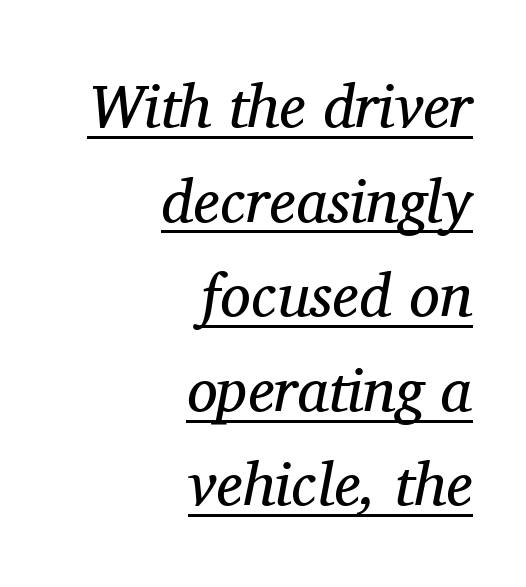
Posture: slanted. This is serif lettering, the kind often seen in printed books. The letters sit at their default tracking, neither squeezed nor spread. Evenly set lines give the paragraph a standard silhouette. A typesetter would call this proportional, since set widths differ per character. Does a line run under the words? Yes, clearly.
